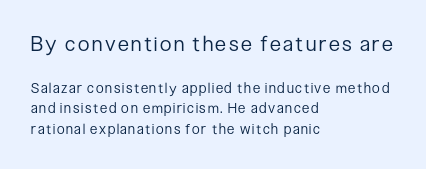
The image shows 21 px text type, upright; set left-aligned, normal line spacing (1.47x), not underlined; the first (top) block is 1.5x larger.
